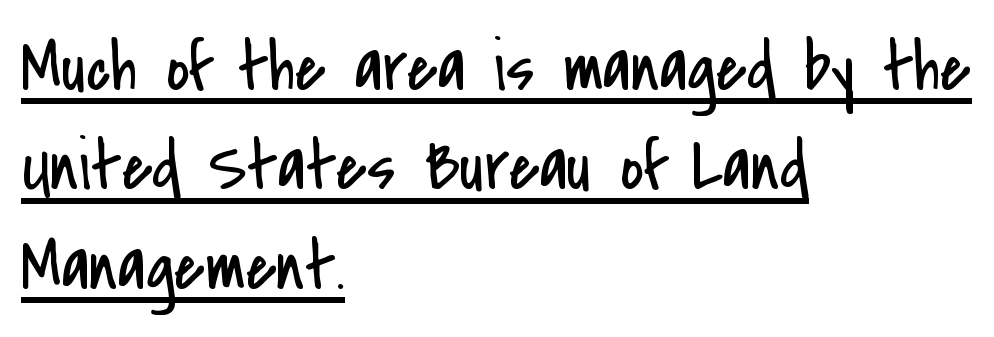
Vertical stems look standard width or narrower in stroke. The text block is weighted toward the left margin, trailing off unevenly rightward. These lines were composed using upright roman letters. The face used here is proportionally spaced, like ordinary book or web type.
